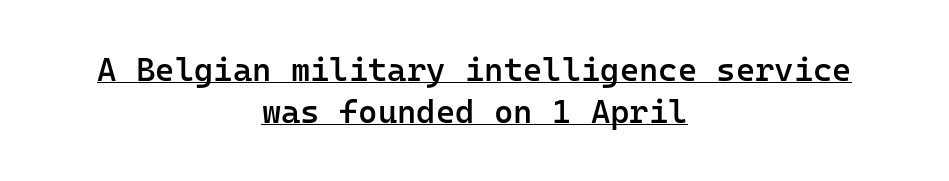
{"serif": "no", "italic": "no", "bold": "semi", "weight": "semibold", "width": "normal", "stroke_contrast": "low", "x_height": "medium", "monospaced": "yes", "underline": "yes", "align": "center", "line_spacing": "normal", "line_spacing_ratio": 1.27, "letter_spacing": "normal", "letter_spacing_em": 0.0, "glyph_px": 33}
